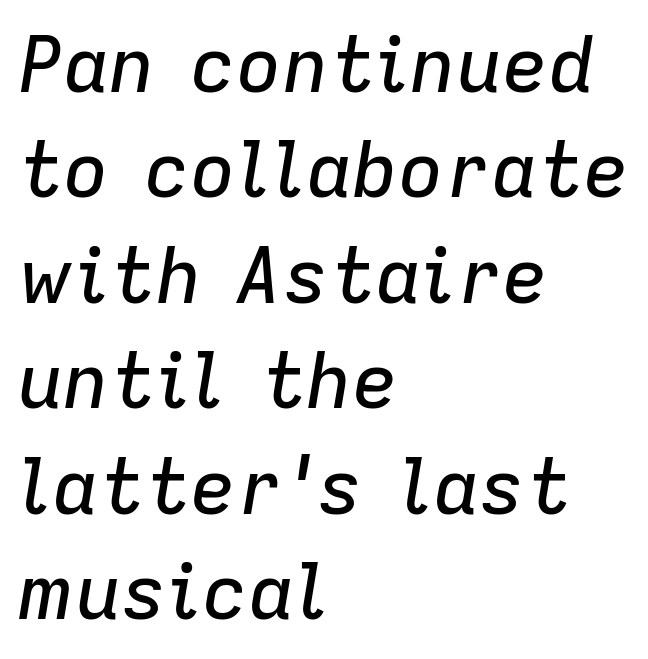
Leftover space on each line is placed entirely after the last word. Looks like regular typesetting: each glyph gets only the width it needs. Whoever set this chose a conventional vertical rhythm. The strip under each line holds only bare page.
